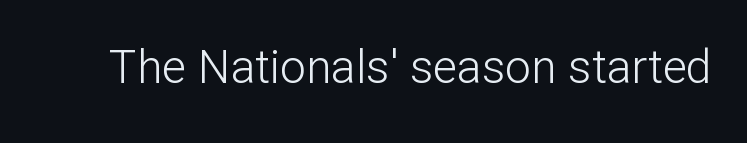
The image shows 46 px light sans-serif type, upright; set normal letter spacing, not underlined; low stroke contrast and a medium x-height.
